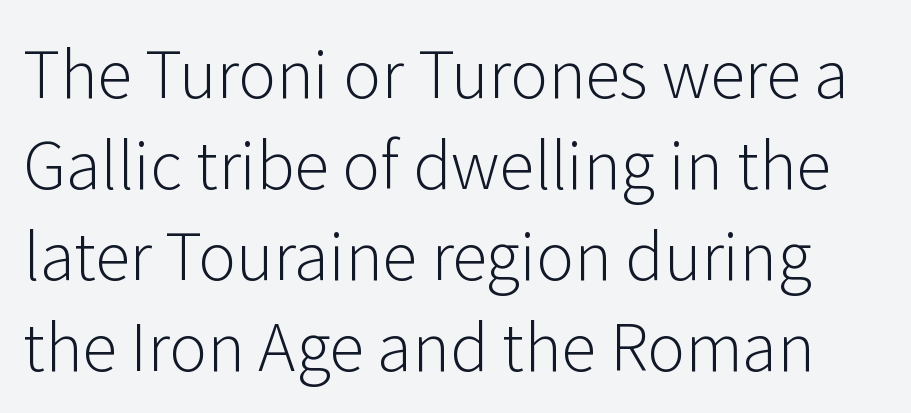
{"serif": "no", "italic": "no", "bold": "no", "weight": "light", "width": "normal", "stroke_contrast": "low", "x_height": "medium", "monospaced": "no", "underline": "no", "line_spacing": "normal", "line_spacing_ratio": 1.42, "letter_spacing": "normal", "letter_spacing_em": 0.0, "glyph_px": 64}
